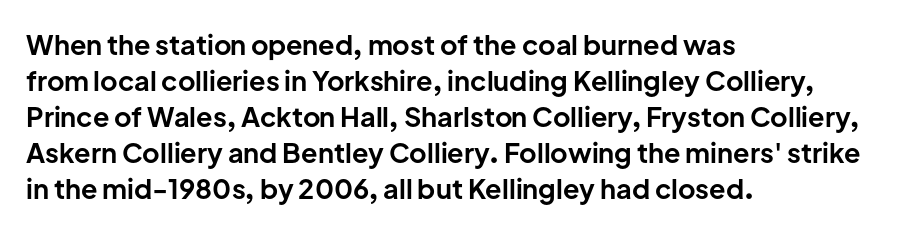
Q: Is the text bold? A: Yes.
Q: Is the text italic (slanted)? A: No, it is upright.
Q: Is the text underlined? A: No.
Q: How is the paragraph aligned? A: Left-aligned.
Q: Is the spacing between letters normal or unusually wide? A: Normal.
Q: Is the spacing between lines tight, normal or loose? A: Normal.
